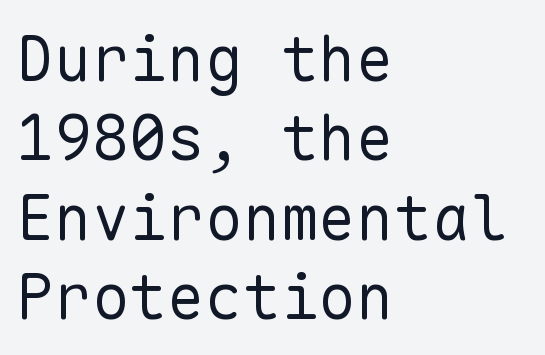
Q: Is the text bold? A: No.
Q: Is the text italic (slanted)? A: No, it is upright.
Q: Is the typeface a serif or a sans-serif typeface? A: Sans-serif.
Q: Is the text underlined? A: No.
Q: How is the paragraph aligned? A: Left-aligned.
Q: Is the spacing between letters normal or unusually wide? A: Normal.
Q: Is the spacing between lines tight, normal or loose? A: Normal.
Q: Width (condensed, normal, or wide)? A: Normal.
Q: Stroke contrast? A: Low.
Q: x-height? A: Medium.
Q: Monospaced? A: Yes.
